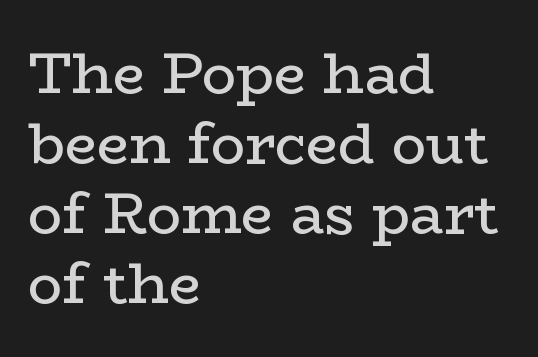
The image shows 57 px regular-weight, wide serif type, upright; set left-aligned, line spacing 1.23x, normal letter spacing, not underlined; low stroke contrast and a medium x-height.
